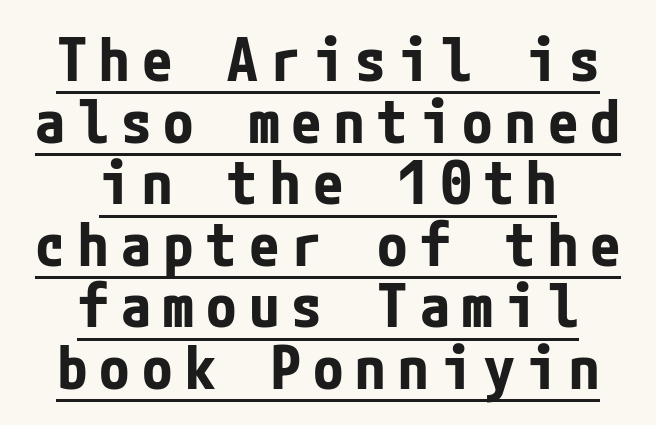
{"serif": "no", "italic": "no", "bold": "yes", "weight": "bold", "width": "condensed", "stroke_contrast": "low", "x_height": "medium", "underline": "yes", "align": "center", "line_spacing": "tight", "line_spacing_ratio": 1.01, "letter_spacing": "wide", "letter_spacing_em": 0.2, "glyph_px": 61}
